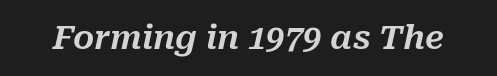
Q: Is the text italic (slanted)? A: Yes, it leans right by about 10 degrees.
Q: Is the text underlined? A: No.
Q: Is the spacing between letters normal or unusually wide? A: Normal.
Q: Width (condensed, normal, or wide)? A: Normal.
Q: Stroke contrast? A: Medium.
Q: x-height? A: Medium.
Q: Monospaced? A: No.
